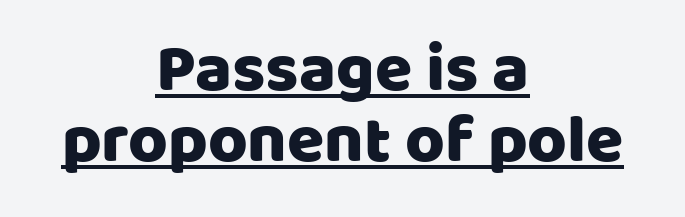
Interline gaps are noticeably narrow in this sample. Italic: no, the glyphs are upright roman. These lines are centered, leaving both edges ragged. A sans-serif font was chosen for this passage.
